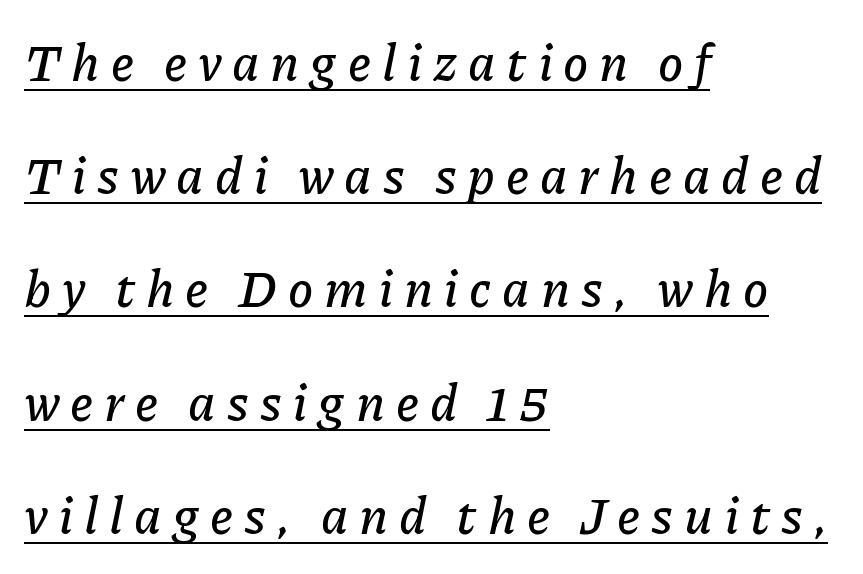
The image shows 51 px text type, italic (leaning right); set left-aligned, loose line spacing (2.22x), unusually wide letter spacing (+0.21 em), underlined; low stroke contrast and a medium x-height.
